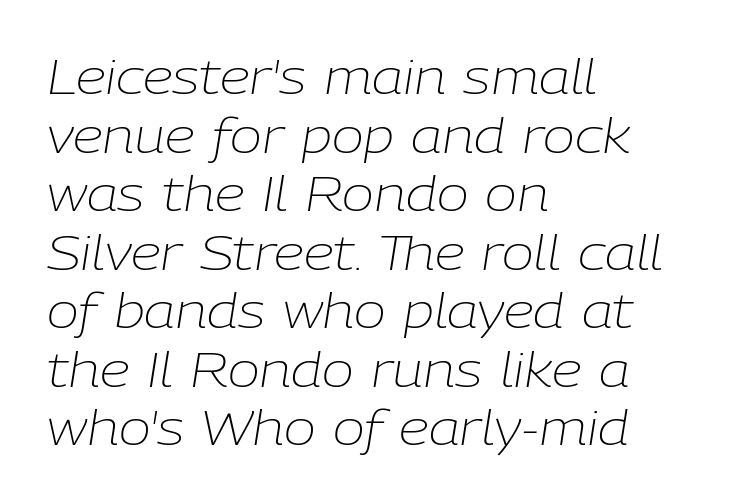
The image shows 48 px light type, italic (leaning right); set left-aligned, line spacing 1.22x, normal letter spacing, not underlined; low stroke contrast and a medium x-height.
